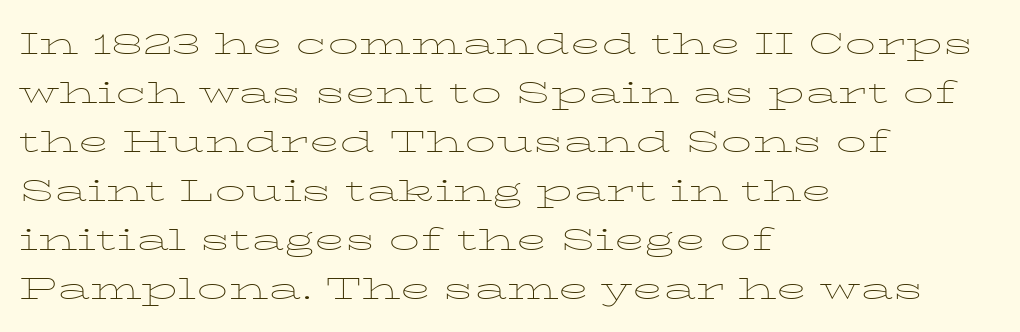
{"serif": "yes", "italic": "no", "bold": "no", "weight": "thin", "width": "wide", "stroke_contrast": "low", "x_height": "medium", "monospaced": "no", "underline": "no", "align": "left", "line_spacing": "normal", "line_spacing_ratio": 1.58, "letter_spacing": "normal", "letter_spacing_em": 0.0, "glyph_px": 31}
